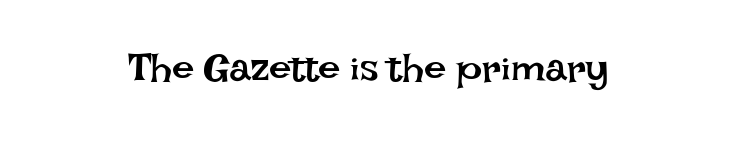
No word sits above an underline. Weight: regular or lighter. The compositor balanced each line on the midline. Varying glyph widths throughout — classic text-font behaviour.
